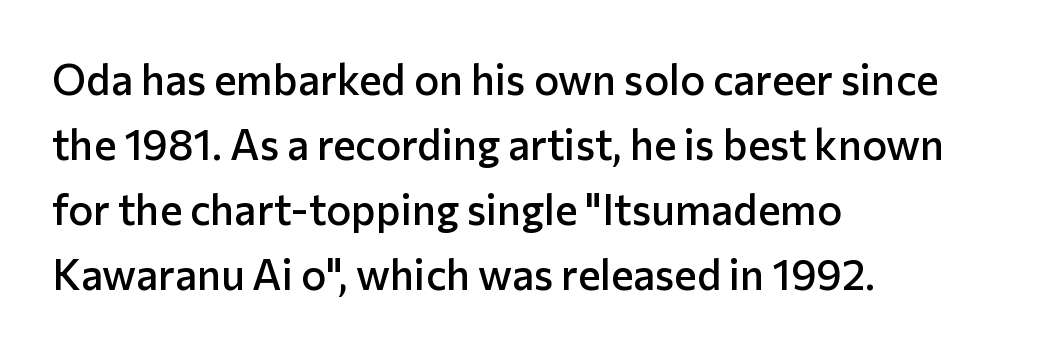
The image shows 42 px semibold sans-serif type, upright; set left-aligned, normal line spacing (1.55x), normal letter spacing, not underlined; low stroke contrast and a medium x-height.
